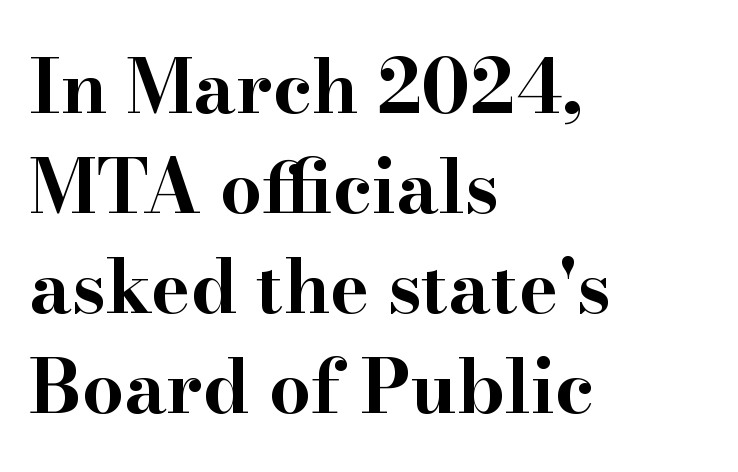
Q: Is the text bold? A: Yes.
Q: Is the text italic (slanted)? A: No, it is upright.
Q: Is the typeface a serif or a sans-serif typeface? A: Serif.
Q: Is the text underlined? A: No.
Q: How is the paragraph aligned? A: Left-aligned.
Q: Is the spacing between letters normal or unusually wide? A: Normal.
Q: Is the spacing between lines tight, normal or loose? A: Normal.
Q: Width (condensed, normal, or wide)? A: Wide.
Q: Stroke contrast? A: High.
Q: x-height? A: Small.
Q: Monospaced? A: No.
